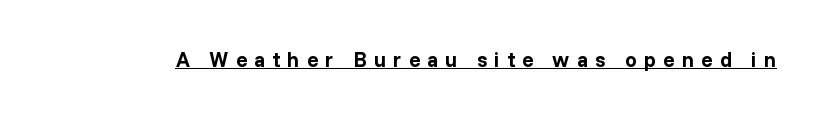
The image shows 21 px bold type, upright; set unusually wide letter spacing (+0.34 em), underlined.
